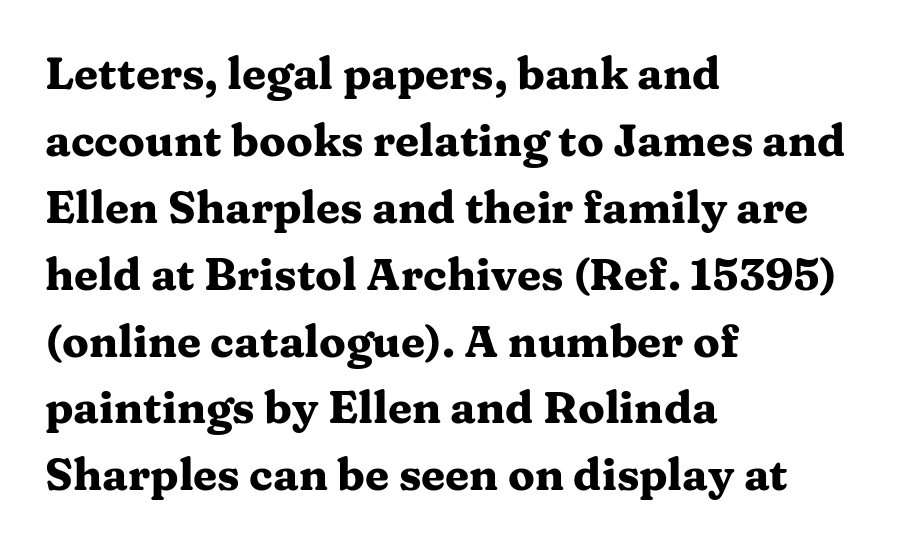
Q: Is the text bold? A: Yes.
Q: Is the text italic (slanted)? A: No, it is upright.
Q: Is the typeface a serif or a sans-serif typeface? A: Serif.
Q: Is the text underlined? A: No.
Q: How is the paragraph aligned? A: Left-aligned.
Q: Is the spacing between letters normal or unusually wide? A: Normal.
Q: Is the spacing between lines tight, normal or loose? A: Normal.
Q: Width (condensed, normal, or wide)? A: Wide.
Q: Stroke contrast? A: Medium.
Q: x-height? A: Medium.
Q: Monospaced? A: No.
